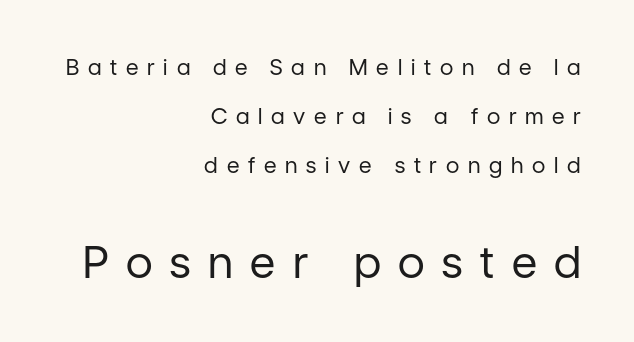
Tall strokes in this sample are plumb rather than angled. Decoration check: the copy has no underline. Look at the glyph heights: the lower group is clearly the bigger setting. This rendering uses right alignment, leaving the left contour irregular.
